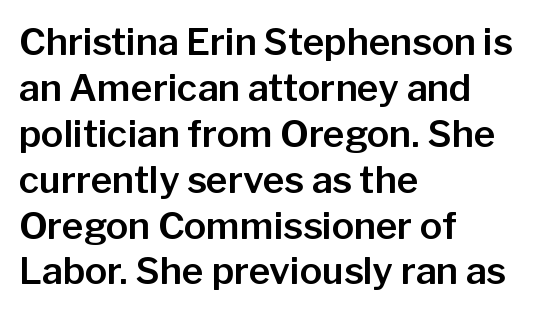
The letters carry no serifs — their stems end cleanly without finishing strokes. Vertical strokes here are truly vertical. Bare-footed words on every line. Nothing unusual about the tracking: characters are spaced as the font intends. If you drew a ruler down the left edge, every line would touch it. These lines are rendered in a variable-pitch font.
